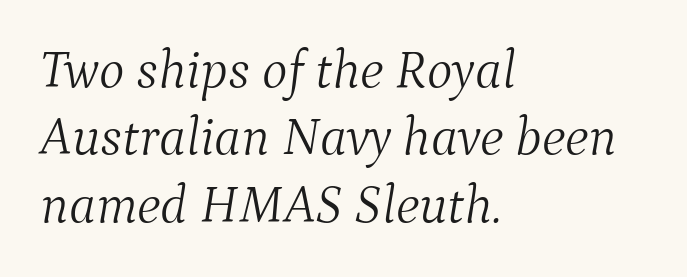
No word sits above an underline. The letters advance in unequal steps, a hallmark of proportional type. Vertically, the passage feels balanced, rows spaced as you'd expect. Spacing between characters is what you'd get straight out of the box. Caption: face not bold, strokes unweighted.
